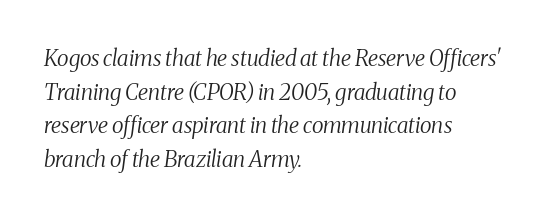
Compared with a typical body face, this is equally light or lighter still. This rendering leaves character spacing at its baseline value. The rendering anchors every line to the left-hand side. There's an unmistakable incline to the writing here. Anything drawn beneath the words? Only blank space.
